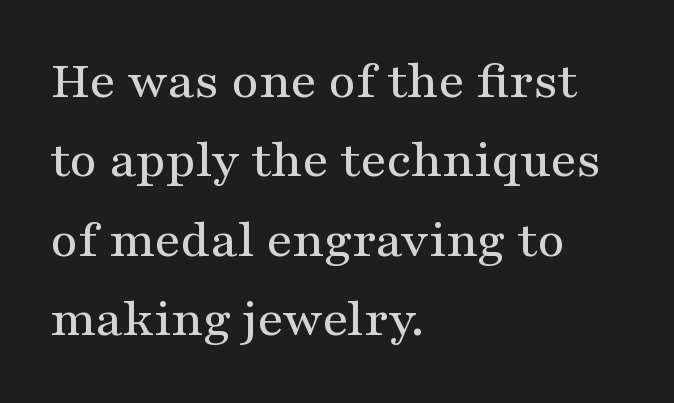
The image shows 53 px wide serif type, upright; set left-aligned, normal line spacing (1.5x), normal letter spacing, not underlined; medium stroke contrast and a medium x-height.
